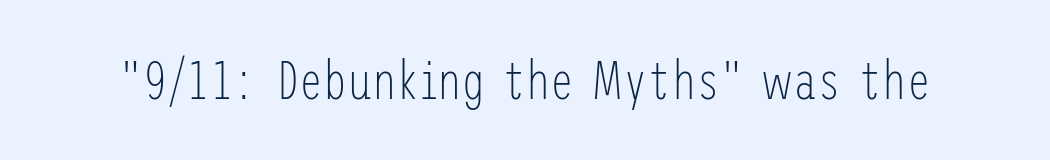
Q: Is the text bold? A: No.
Q: Is the text italic (slanted)? A: No, it is upright.
Q: Is the typeface a serif or a sans-serif typeface? A: Sans-serif.
Q: Is the text underlined? A: No.
Q: Is the spacing between letters normal or unusually wide? A: Normal.
Q: Width (condensed, normal, or wide)? A: Condensed.
Q: Stroke contrast? A: Low.
Q: x-height? A: Medium.
